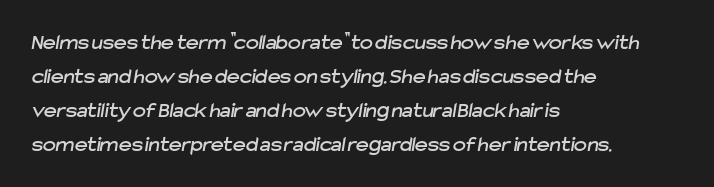
The image shows 22 px text type; set left-aligned, normal line spacing (1.54x), normal letter spacing, not underlined.
